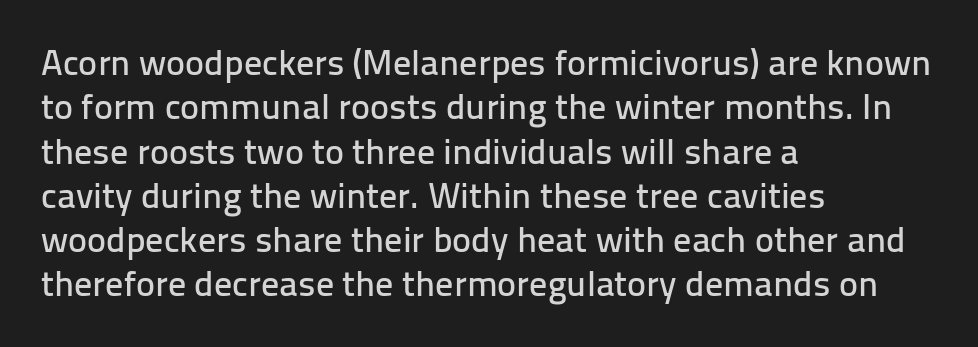
{"serif": "no", "italic": "no", "width": "normal", "stroke_contrast": "low", "x_height": "medium", "monospaced": "no", "underline": "no", "align": "left", "line_spacing_ratio": 1.23, "letter_spacing": "normal", "letter_spacing_em": 0.0, "glyph_px": 36}
